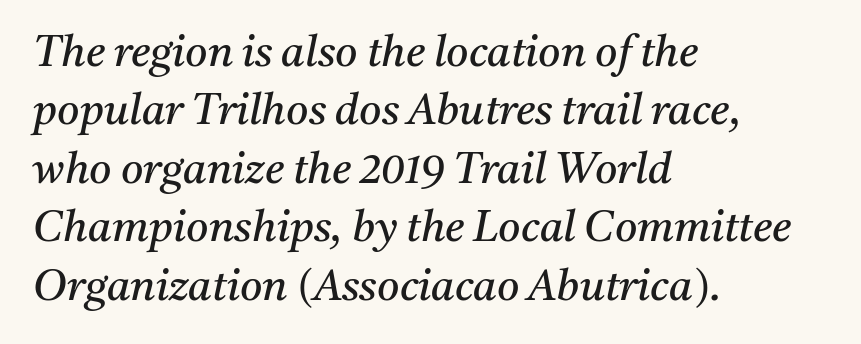
Q: Is the text bold? A: No.
Q: Is the text italic (slanted)? A: Yes, it leans right by about 11 degrees.
Q: Is the typeface a serif or a sans-serif typeface? A: Serif.
Q: Is the text underlined? A: No.
Q: How is the paragraph aligned? A: Left-aligned.
Q: Is the spacing between letters normal or unusually wide? A: Normal.
Q: Is the spacing between lines tight, normal or loose? A: Normal.
Q: Width (condensed, normal, or wide)? A: Normal.
Q: Stroke contrast? A: Medium.
Q: x-height? A: Medium.
Q: Monospaced? A: No.
